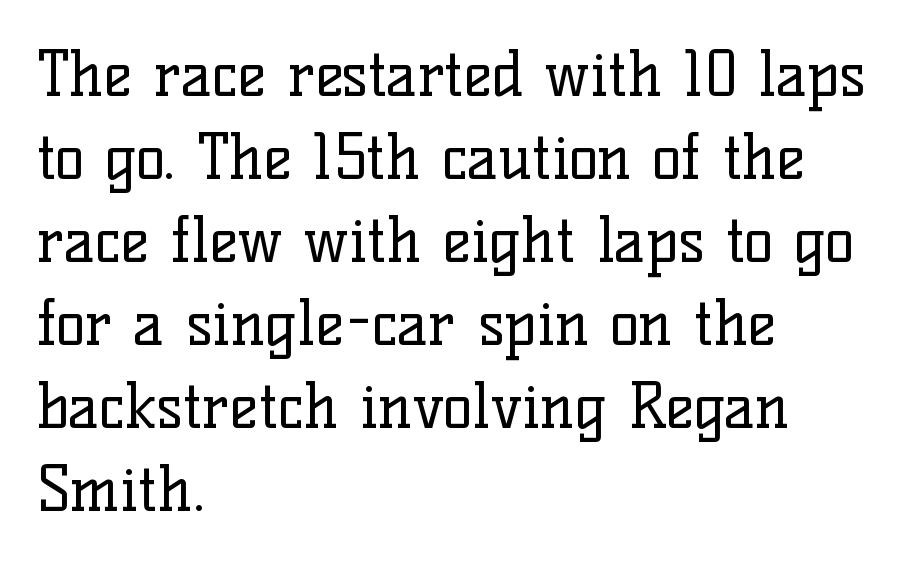
The horizontal fit of the characters is conventional and even. Each new line begins a customary step beneath the previous one. Quick note: underline off. Small tapered or slab feet sit at the stroke ends, so this counts as serif. Horizontally, the lines are justified to the leading edge only. The characters are drawn with everyday or finer stroke widths.
